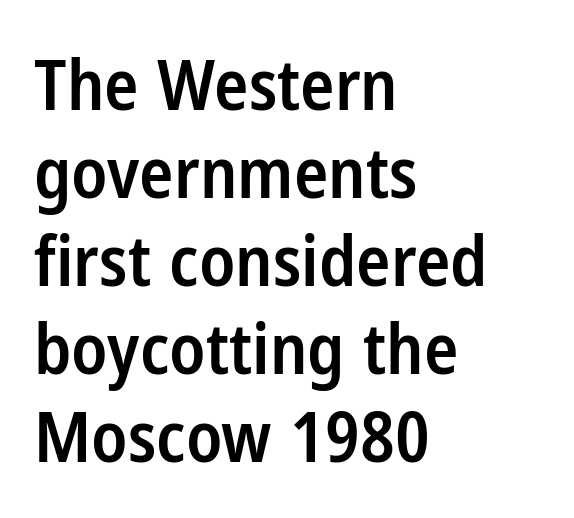
Q: Is the text bold? A: Semi-bold.
Q: Is the text italic (slanted)? A: No, it is upright.
Q: Is the typeface a serif or a sans-serif typeface? A: Sans-serif.
Q: Is the text underlined? A: No.
Q: How is the paragraph aligned? A: Left-aligned.
Q: Is the spacing between letters normal or unusually wide? A: Normal.
Q: Width (condensed, normal, or wide)? A: Condensed.
Q: Stroke contrast? A: Low.
Q: x-height? A: Medium.
Q: Monospaced? A: No.
